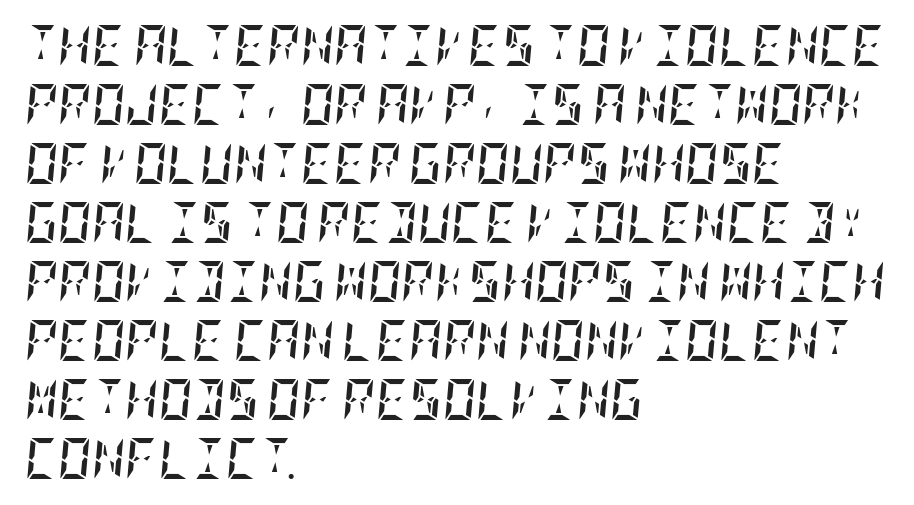
The image shows 41 px semibold, condensed type, italic (leaning right); set left-aligned, normal line spacing (1.44x), normal letter spacing, not underlined; low stroke contrast and a large x-height.
